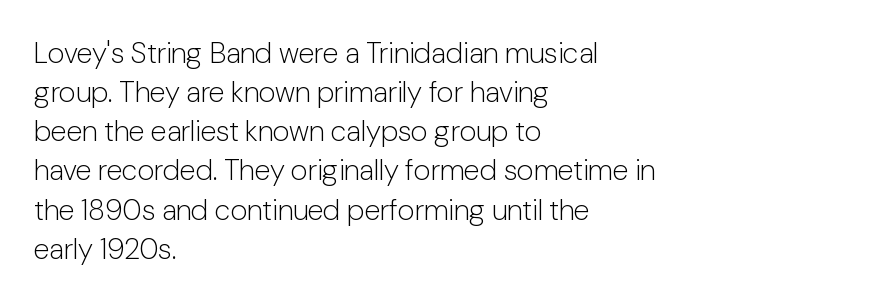
{"serif": "no", "italic": "no", "bold": "no", "weight": "light", "width": "normal", "stroke_contrast": "low", "x_height": "medium", "monospaced": "no", "underline": "no", "align": "left", "line_spacing": "normal", "line_spacing_ratio": 1.35, "letter_spacing": "normal", "letter_spacing_em": 0.0, "glyph_px": 29}
